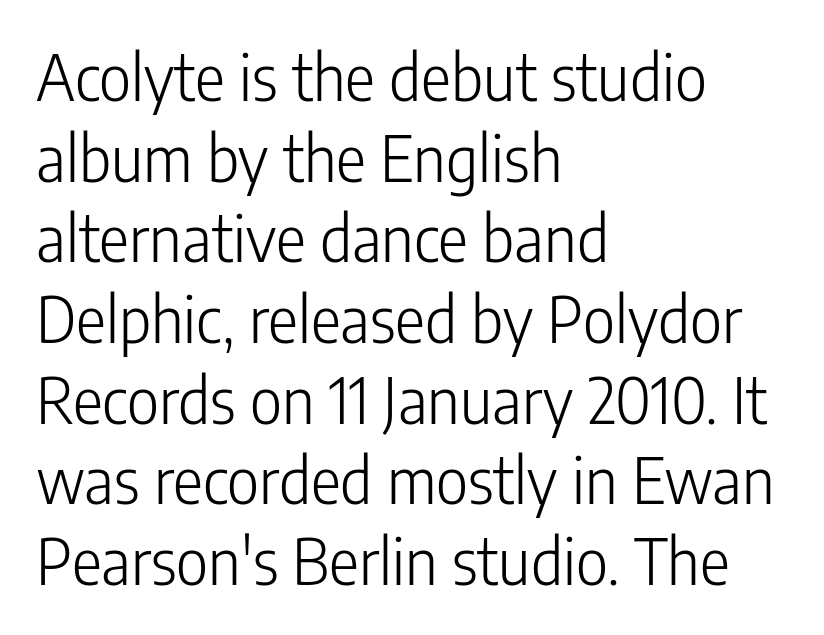
The image shows 63 px light, condensed sans-serif type, upright; set left-aligned, normal line spacing (1.28x), normal letter spacing, not underlined; low stroke contrast and a medium x-height.
